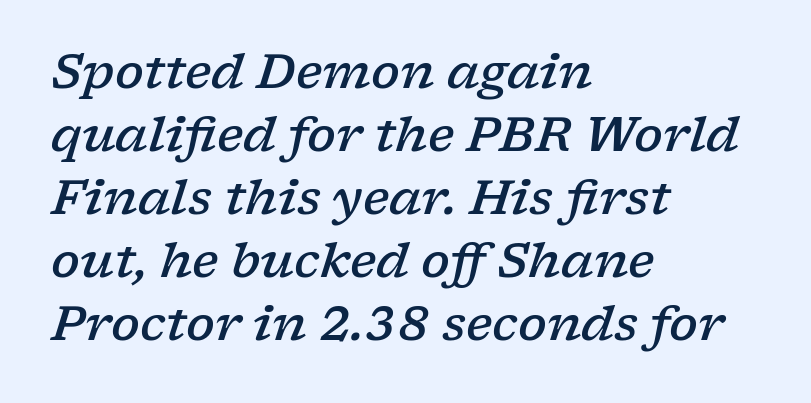
{"serif": "yes", "italic": "yes", "lean": "right", "slant_degrees": 17, "bold": "semi", "weight": "semibold", "width": "wide", "stroke_contrast": "low", "x_height": "medium", "monospaced": "no", "underline": "no", "align": "left", "line_spacing": "normal", "line_spacing_ratio": 1.31, "letter_spacing": "normal", "letter_spacing_em": 0.0, "glyph_px": 48}
